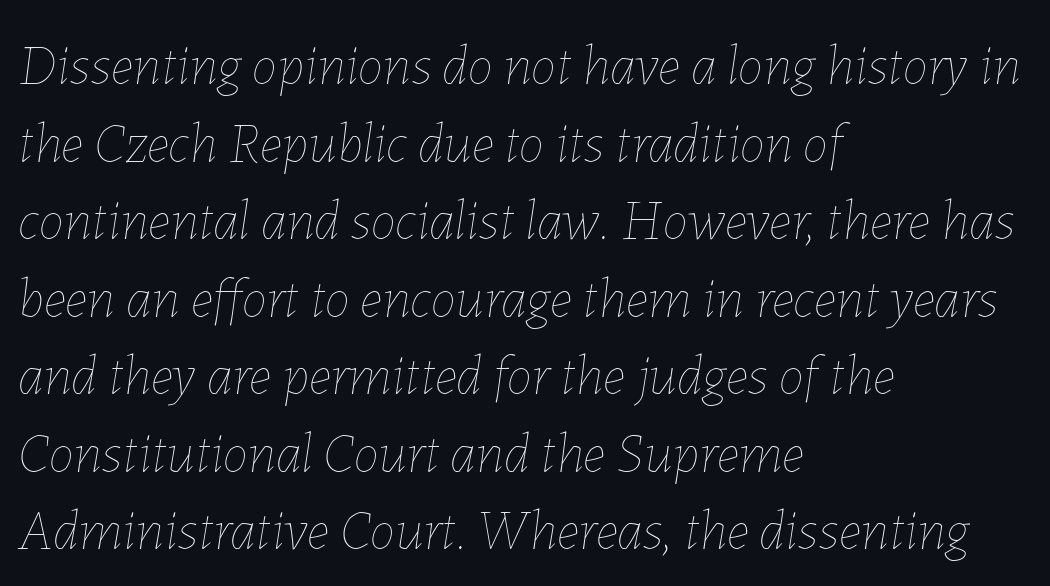
Quick note: underline off. Proportional: the letters do not fall into vertical columns. Look at the tracking — it's just the regular setting, nothing added. The leading is moderate, giving the passage an even texture.
